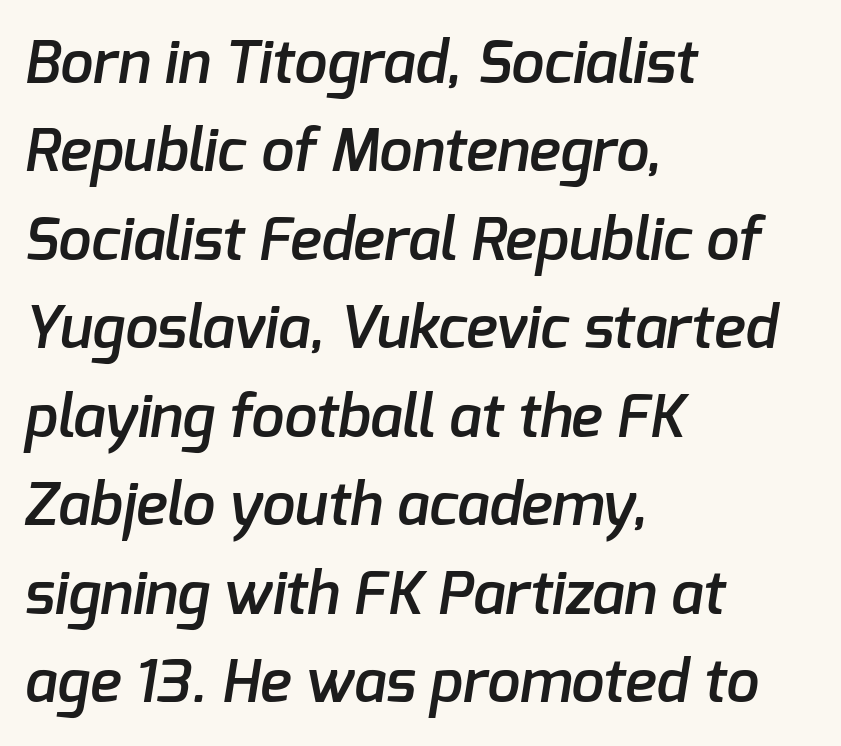
{"serif": "no", "bold": "semi", "weight": "semibold", "width": "normal", "stroke_contrast": "low", "x_height": "medium", "monospaced": "no", "underline": "no", "align": "left", "line_spacing": "normal", "line_spacing_ratio": 1.5, "letter_spacing": "normal", "letter_spacing_em": 0.0, "glyph_px": 59}
